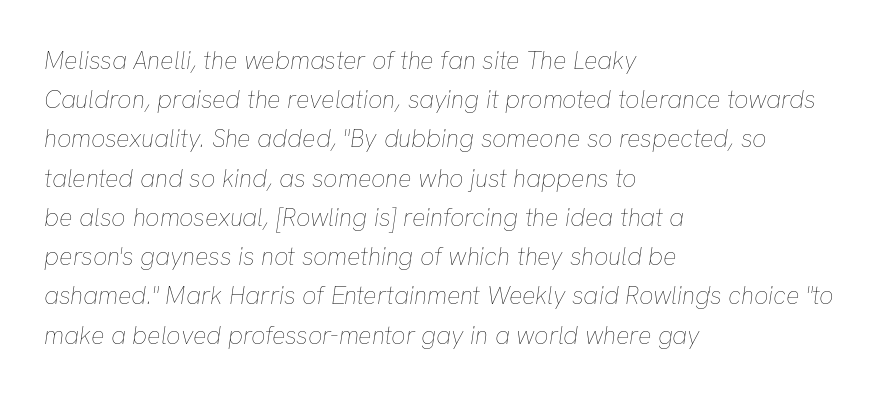
Reading down the column, the eye jumps a familiar distance to each next line. The cut favours lightness, reaching ordinary text weight at its darkest. Characters are canted at an angle relative to the baseline's perpendicular. This rendering uses left alignment, leaving the right contour irregular. The line texture is even and compact thanks to regular tracking. The foot of each line stays bare and open.
